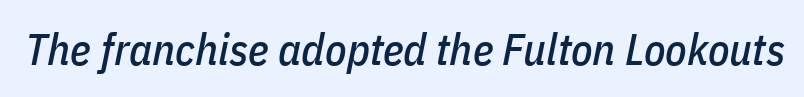
The image shows 44 px condensed type, italic (leaning right); set normal letter spacing, not underlined; low stroke contrast and a medium x-height.
